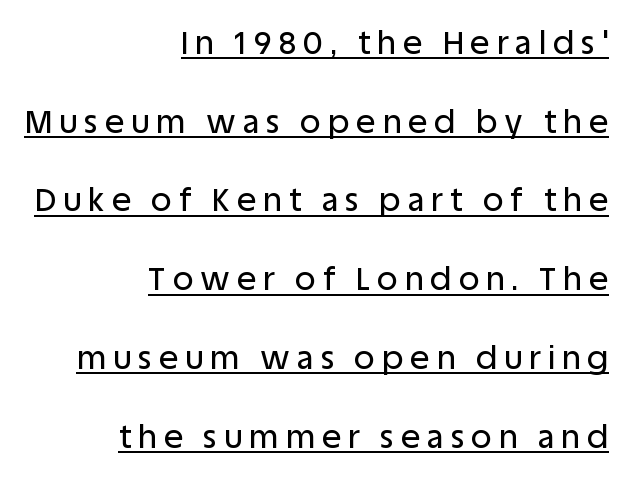
The image shows 32 px sans-serif type, upright; set right-aligned, loose line spacing (2.46x), unusually wide letter spacing (+0.22 em), underlined; low stroke contrast and a large x-height.
